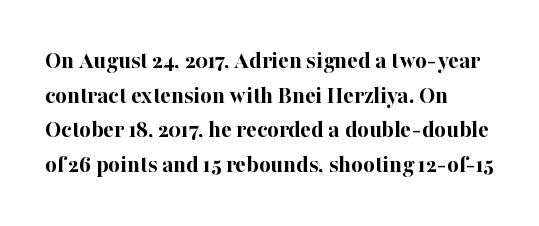
Q: Is the text bold? A: Yes.
Q: Is the text italic (slanted)? A: No, it is upright.
Q: Is the text underlined? A: No.
Q: How is the paragraph aligned? A: Left-aligned.
Q: Is the spacing between letters normal or unusually wide? A: Normal.
Q: Is the spacing between lines tight, normal or loose? A: Normal.
